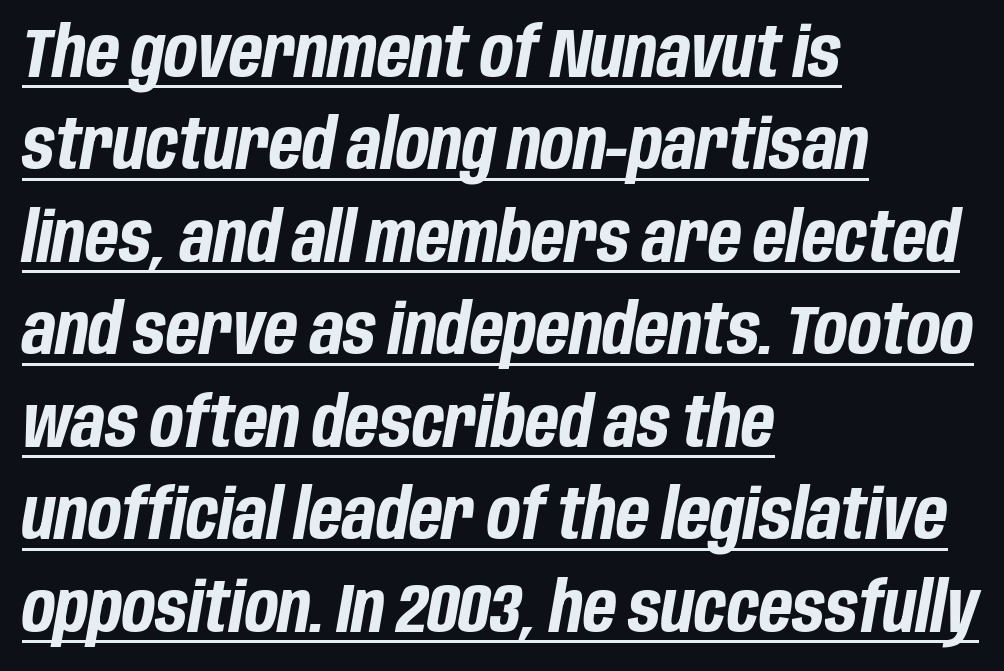
{"italic": "yes", "lean": "right", "slant_degrees": 10, "bold": "yes", "weight": "bold", "width": "condensed", "stroke_contrast": "low", "x_height": "large", "monospaced": "no", "underline": "yes", "align": "left", "line_spacing": "normal", "line_spacing_ratio": 1.34, "letter_spacing": "normal", "letter_spacing_em": 0.0, "glyph_px": 69}
